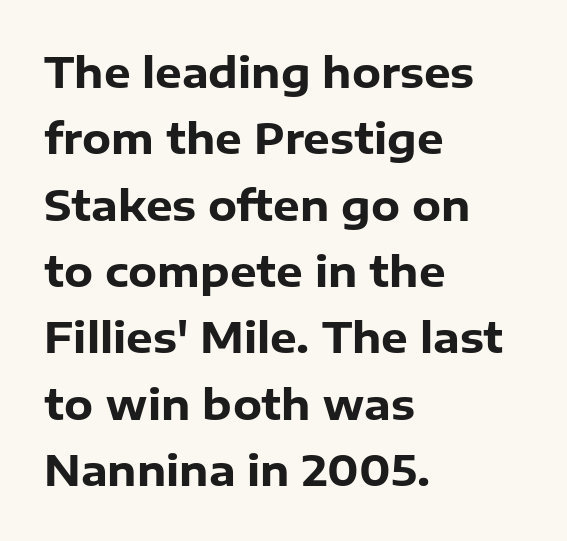
The letters advance in unequal steps, a hallmark of proportional type. The letters stand straight up with perfectly vertical stems. One glance says typical: line gaps are just what's usual. Is the letter spacing exaggerated? No — it looks like the ordinary default. The setting favours the left margin, as ordinary paragraphs usually do. Font category for this specimen: sans-serif.
